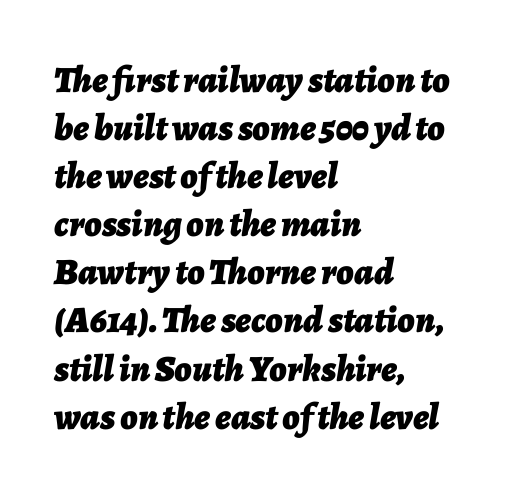
Q: Is the text bold? A: Yes.
Q: Is the text italic (slanted)? A: Yes, it leans right by about 7 degrees.
Q: Is the text underlined? A: No.
Q: How is the paragraph aligned? A: Left-aligned.
Q: Is the spacing between letters normal or unusually wide? A: Normal.
Q: Is the spacing between lines tight, normal or loose? A: Normal.
Q: Width (condensed, normal, or wide)? A: Normal.
Q: Stroke contrast? A: Low.
Q: x-height? A: Medium.
Q: Monospaced? A: No.
